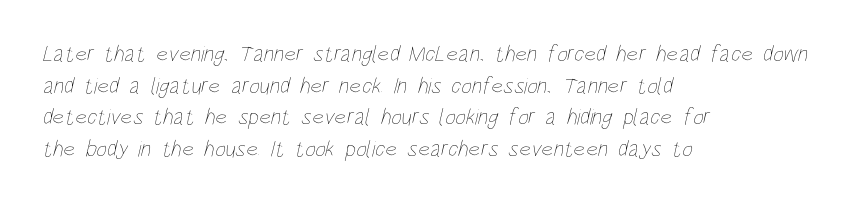
{"bold": "no", "underline": "no", "align": "left", "line_spacing": "normal", "line_spacing_ratio": 1.38, "letter_spacing": "normal", "letter_spacing_em": 0.0, "glyph_px": 23}
